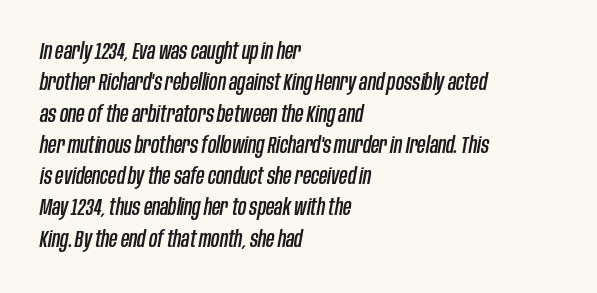
The gap between lines stays unmarked. This sample keeps an unexceptional amount of space between lines. Short and long lines alike share a common starting point at left. In terms of posture, this sample is oblique.
